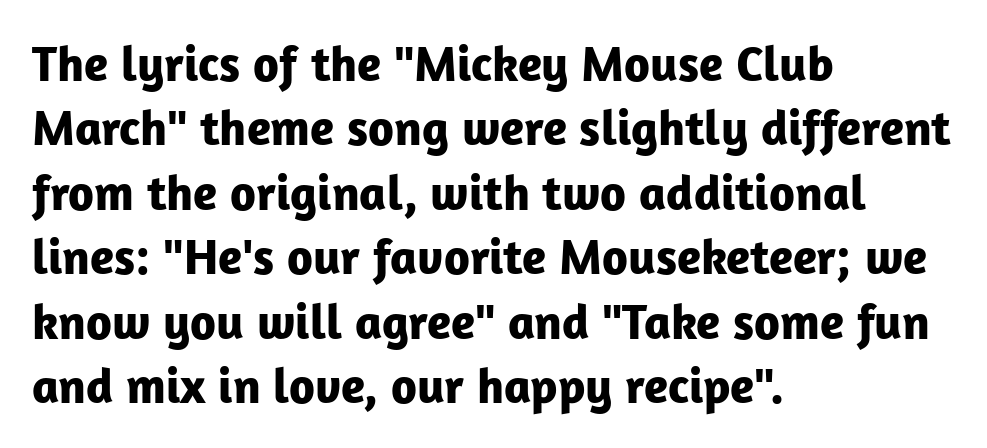
{"serif": "no", "italic": "no", "bold": "yes", "weight": "bold", "width": "normal", "stroke_contrast": "low", "x_height": "medium", "monospaced": "no", "underline": "no", "align": "left", "line_spacing": "normal", "line_spacing_ratio": 1.29, "letter_spacing": "normal", "letter_spacing_em": 0.0, "glyph_px": 50}
